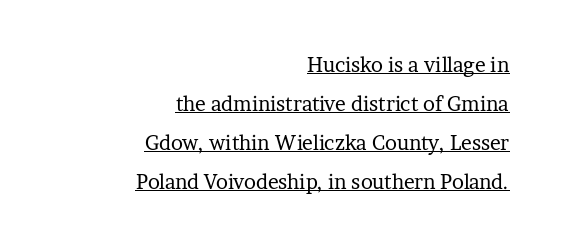
{"italic": "no", "bold": "no", "underline": "yes", "align": "right", "line_spacing": "loose", "line_spacing_ratio": 1.95, "letter_spacing": "normal", "letter_spacing_em": 0.0, "glyph_px": 20}
